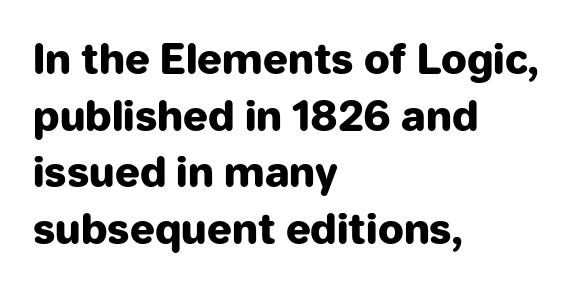
The space between consecutive lines is moderate. A clean baseline with only descenders dipping below it. Regarding serifs, this sample does without them. The letters stand upright; this is a roman face. The rendering uses natural spacing where letterforms have individual widths.
